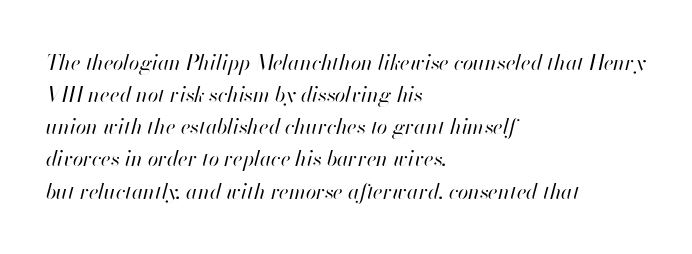
{"italic": "yes", "lean": "right", "slant_degrees": 13, "bold": "no", "underline": "no", "align": "left", "line_spacing": "normal", "line_spacing_ratio": 1.53, "letter_spacing": "normal", "letter_spacing_em": 0.0, "glyph_px": 21}
